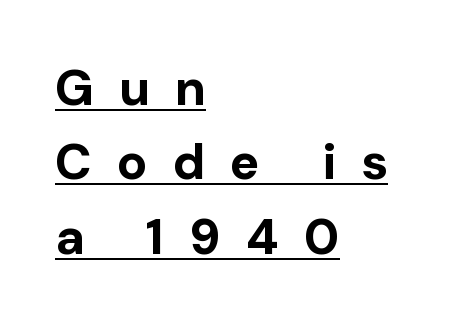
Typeset ragged right — the left edge is the straight one. The glyphs are accompanied by a horizontal stroke just below them. Line spacing here is normal. A typesetter would call this proportional, since set widths differ per character.
